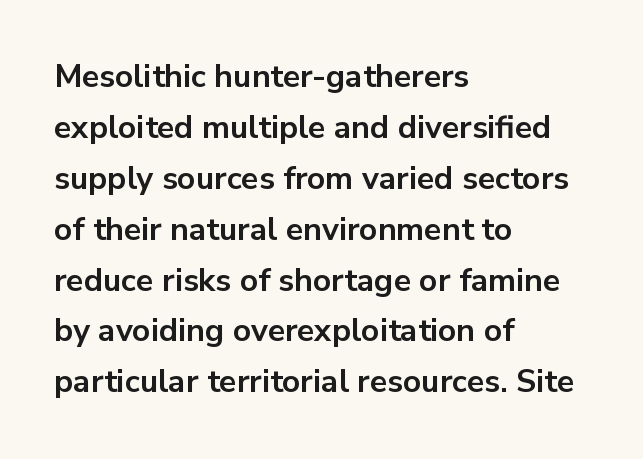
The image shows 32 px bold sans-serif type, upright; set left-aligned, normal line spacing (1.59x), normal letter spacing, not underlined; low stroke contrast and a medium x-height.
